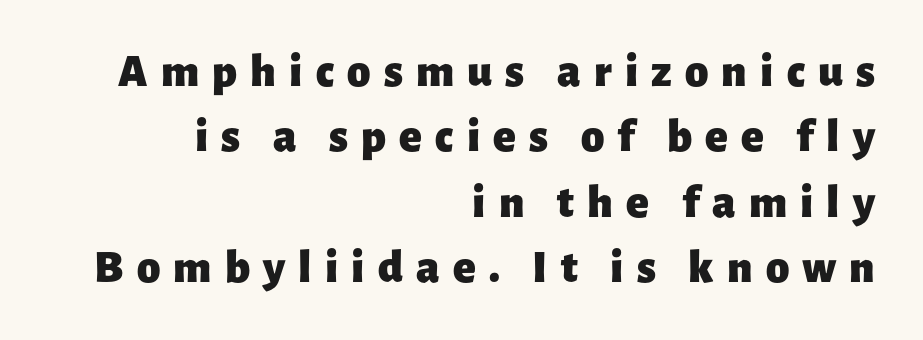
Q: Is the text bold? A: Yes.
Q: Is the text italic (slanted)? A: No, it is upright.
Q: Is the typeface a serif or a sans-serif typeface? A: Sans-serif.
Q: Is the text underlined? A: No.
Q: How is the paragraph aligned? A: Right-aligned.
Q: Is the spacing between letters normal or unusually wide? A: Unusually wide.
Q: Is the spacing between lines tight, normal or loose? A: Normal.
Q: Width (condensed, normal, or wide)? A: Normal.
Q: Stroke contrast? A: Low.
Q: x-height? A: Medium.
Q: Monospaced? A: No.
